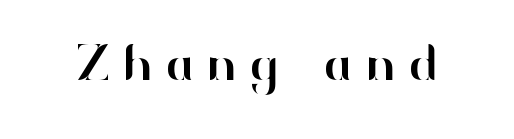
Q: Is the text italic (slanted)? A: No, it is upright.
Q: Is the typeface a serif or a sans-serif typeface? A: Sans-serif.
Q: Is the text underlined? A: No.
Q: Is the spacing between letters normal or unusually wide? A: Unusually wide.
Q: Width (condensed, normal, or wide)? A: Normal.
Q: Stroke contrast? A: High.
Q: x-height? A: Small.
Q: Monospaced? A: No.
